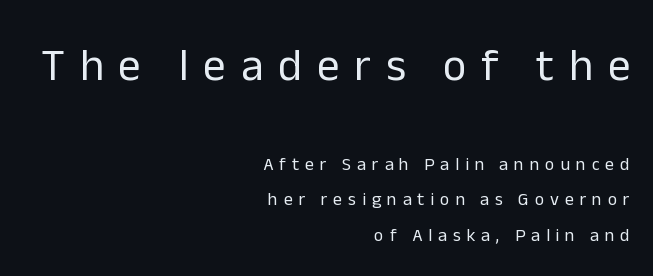
{"serif": "no", "italic": "no", "bold": "no", "weight": "regular", "width": "normal", "stroke_contrast": "low", "x_height": "medium", "monospaced": "no", "underline": "no", "align": "right", "line_spacing": "loose", "line_spacing_ratio": 1.96, "letter_spacing": "wide", "letter_spacing_em": 0.33, "larger_block": "first", "size_ratio": 2.5, "glyph_px": 45}
